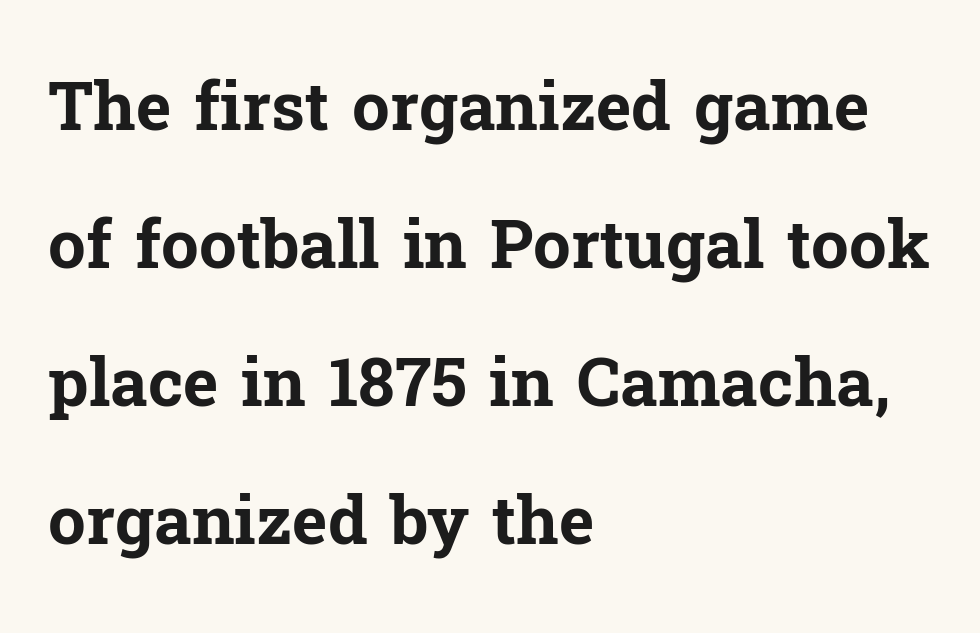
The image shows 67 px bold serif type, upright; set left-aligned, loose line spacing (2.06x), normal letter spacing, not underlined; low stroke contrast and a medium x-height.
